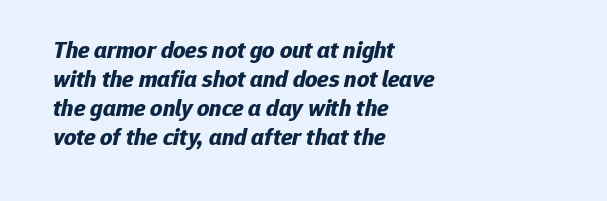
{"italic": "yes", "lean": "right", "slant_degrees": 12, "bold": "yes", "underline": "no", "align": "left", "line_spacing_ratio": 1.21, "letter_spacing": "normal", "letter_spacing_em": 0.0, "glyph_px": 24}
